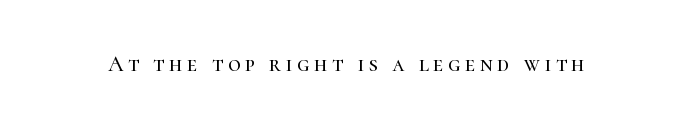
Q: Is the text italic (slanted)? A: No, it is upright.
Q: Is the text underlined? A: No.
Q: Is the spacing between letters normal or unusually wide? A: Unusually wide.
